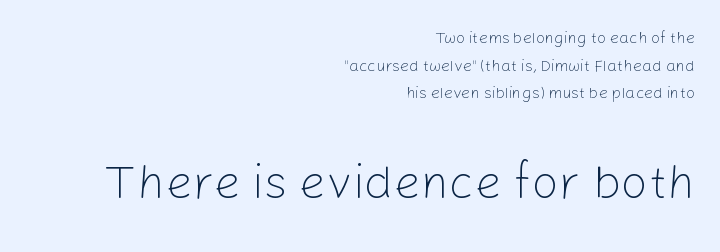
Q: Is the text bold? A: No.
Q: Is the text italic (slanted)? A: No, it is upright.
Q: Is the typeface a serif or a sans-serif typeface? A: Sans-serif.
Q: Is the text underlined? A: No.
Q: How is the paragraph aligned? A: Right-aligned.
Q: Is the spacing between letters normal or unusually wide? A: Normal.
Q: Which block of text is set in a larger size, the first (top) or the second (bottom)? A: The second (bottom) one.
Q: Width (condensed, normal, or wide)? A: Normal.
Q: Stroke contrast? A: Low.
Q: x-height? A: Medium.
Q: Monospaced? A: No.
